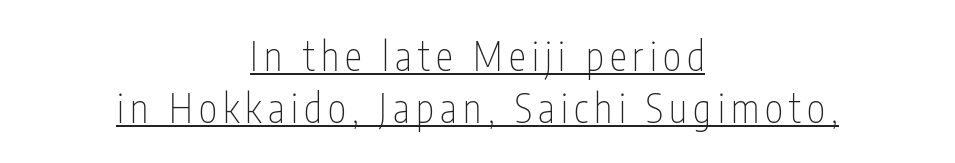
Q: Is the text bold? A: No.
Q: Is the text italic (slanted)? A: No, it is upright.
Q: Is the typeface a serif or a sans-serif typeface? A: Sans-serif.
Q: Is the text underlined? A: Yes.
Q: How is the paragraph aligned? A: Centered.
Q: Is the spacing between lines tight, normal or loose? A: Normal.
Q: Width (condensed, normal, or wide)? A: Condensed.
Q: Stroke contrast? A: Low.
Q: x-height? A: Medium.
Q: Monospaced? A: No.
